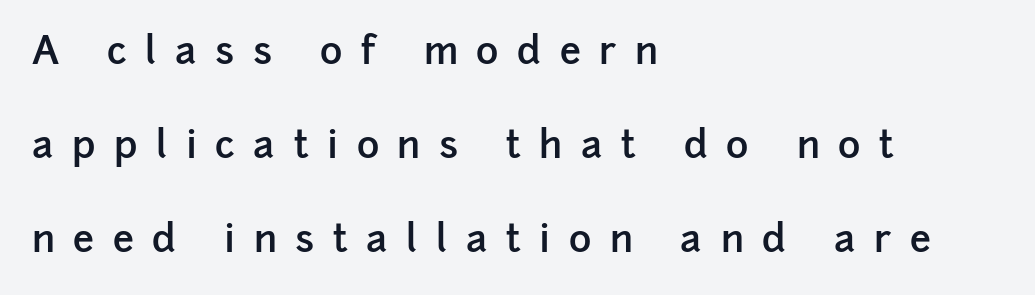
Q: Is the text bold? A: Semi-bold.
Q: Is the text italic (slanted)? A: No, it is upright.
Q: Is the typeface a serif or a sans-serif typeface? A: Sans-serif.
Q: Is the text underlined? A: No.
Q: How is the paragraph aligned? A: Left-aligned.
Q: Is the spacing between letters normal or unusually wide? A: Unusually wide.
Q: Is the spacing between lines tight, normal or loose? A: Loose.
Q: Width (condensed, normal, or wide)? A: Normal.
Q: Stroke contrast? A: Low.
Q: x-height? A: Medium.
Q: Monospaced? A: No.
